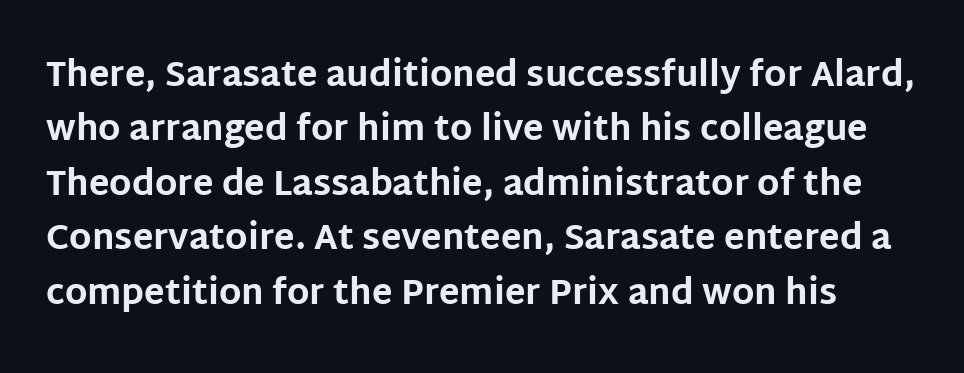
{"serif": "no", "italic": "no", "bold": "yes", "weight": "bold", "width": "normal", "stroke_contrast": "low", "x_height": "large", "monospaced": "no", "underline": "no", "line_spacing": "normal", "line_spacing_ratio": 1.6, "letter_spacing": "normal", "letter_spacing_em": 0.0, "glyph_px": 34}
